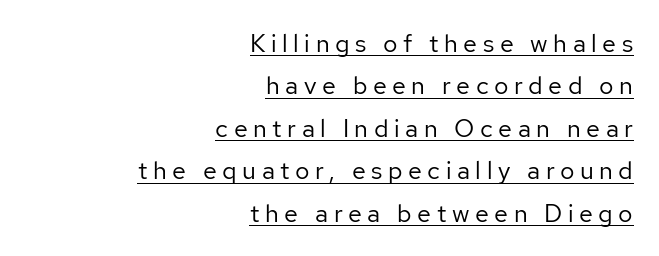
Compared with a typical body face, this is equally light or lighter still. These characters rest on top of a visible drawn line. Vertical spacing — default. The font's upright variant was chosen for this text.
